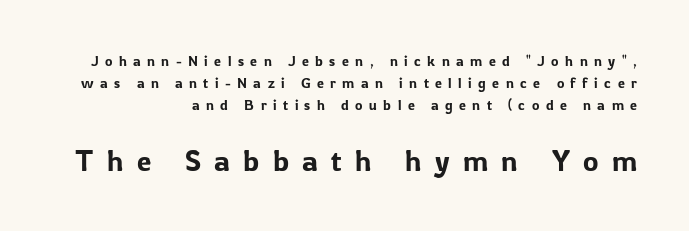
{"serif": "no", "italic": "no", "width": "normal", "stroke_contrast": "low", "x_height": "medium", "monospaced": "no", "underline": "no", "align": "right", "line_spacing": "normal", "line_spacing_ratio": 1.58, "letter_spacing": "wide", "letter_spacing_em": 0.46, "larger_block": "second", "size_ratio": 2.07, "glyph_px": 29}
